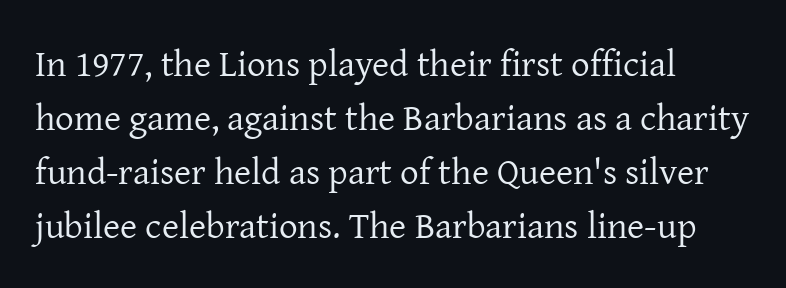
The letters stand straight up with perfectly vertical stems. Check where the strokes stop: tiny serifs finish them off. The passage shown is not underscored anywhere. Is this a fixed-width face? No — the glyphs have proportional, varying widths. The lines sit at an ordinary, default distance from one another. Does extra space separate the letters? No, they use regular spacing.
